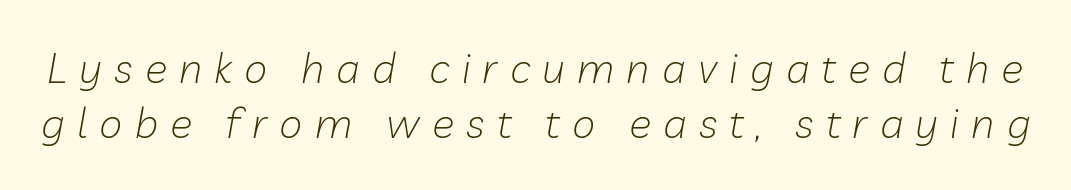
Q: Is the text bold? A: No.
Q: Is the text italic (slanted)? A: Yes, it leans right by about 10 degrees.
Q: Is the text underlined? A: No.
Q: Is the spacing between letters normal or unusually wide? A: Unusually wide.
Q: Is the spacing between lines tight, normal or loose? A: Normal.
Q: Width (condensed, normal, or wide)? A: Normal.
Q: Stroke contrast? A: Low.
Q: x-height? A: Medium.
Q: Monospaced? A: No.
